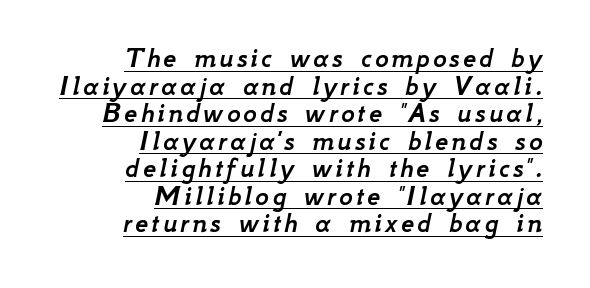
The image shows 29 px text type, italic (leaning right); set right-aligned, tight line spacing (0.95x), underlined; low stroke contrast and a small x-height.
